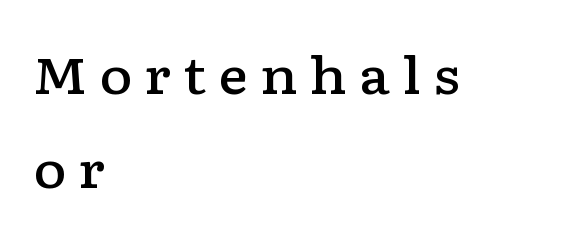
Q: Is the text bold? A: Semi-bold.
Q: Is the text italic (slanted)? A: No, it is upright.
Q: Is the typeface a serif or a sans-serif typeface? A: Serif.
Q: Is the text underlined? A: No.
Q: How is the paragraph aligned? A: Left-aligned.
Q: Is the spacing between letters normal or unusually wide? A: Unusually wide.
Q: Width (condensed, normal, or wide)? A: Wide.
Q: Stroke contrast? A: Low.
Q: x-height? A: Medium.
Q: Monospaced? A: No.
